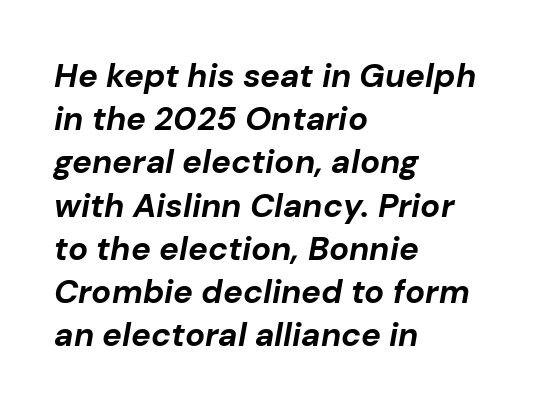
Q: Is the text bold? A: Yes.
Q: Is the text italic (slanted)? A: Yes, it leans right by about 10 degrees.
Q: Is the text underlined? A: No.
Q: How is the paragraph aligned? A: Left-aligned.
Q: Is the spacing between letters normal or unusually wide? A: Normal.
Q: Is the spacing between lines tight, normal or loose? A: Normal.
Q: Width (condensed, normal, or wide)? A: Normal.
Q: Stroke contrast? A: Low.
Q: x-height? A: Medium.
Q: Monospaced? A: No.
